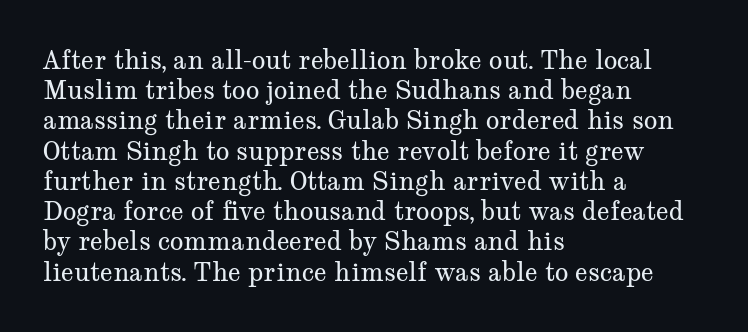
Q: Is the text bold? A: No.
Q: Is the text italic (slanted)? A: No, it is upright.
Q: Is the text underlined? A: No.
Q: How is the paragraph aligned? A: Left-aligned.
Q: Is the spacing between letters normal or unusually wide? A: Normal.
